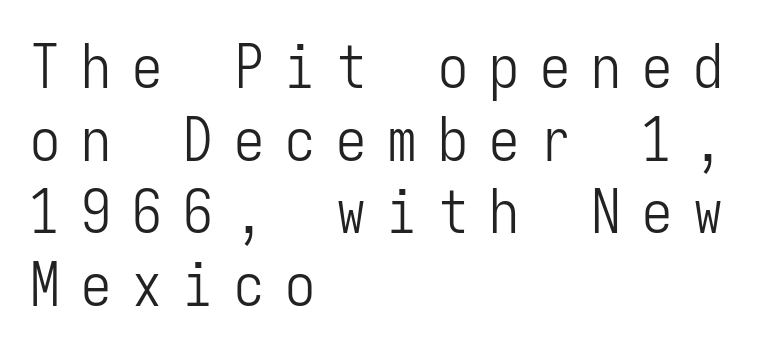
The image shows 60 px light, condensed sans-serif type, upright, monospaced; set left-aligned, line spacing 1.21x, unusually wide letter spacing (+0.35 em), not underlined; low stroke contrast and a medium x-height.
